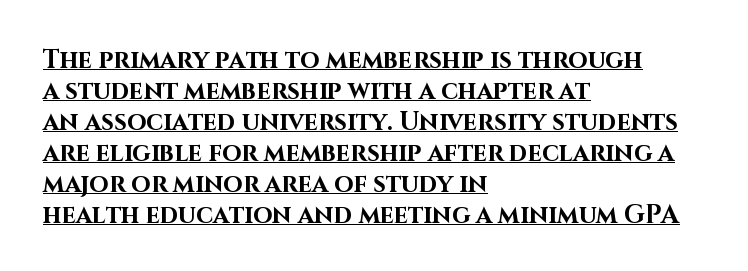
Weight: bold. Between one letter and the next there's only the usual sliver of space. Alignment: flush left. These characters rest on top of a visible drawn line. The specimen reads as upright at a glance.
